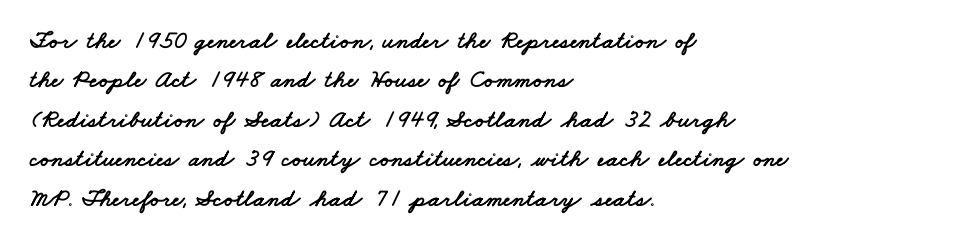
The image shows 25 px text type; set left-aligned, normal line spacing (1.58x), normal letter spacing, not underlined.
